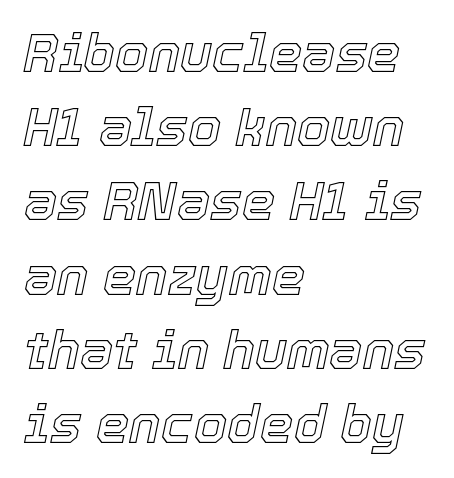
{"italic": "yes", "lean": "right", "slant_degrees": 12, "width": "normal", "x_height": "medium", "monospaced": "no", "underline": "no", "align": "left", "line_spacing": "normal", "line_spacing_ratio": 1.4, "letter_spacing": "normal", "letter_spacing_em": 0.0, "glyph_px": 53}
